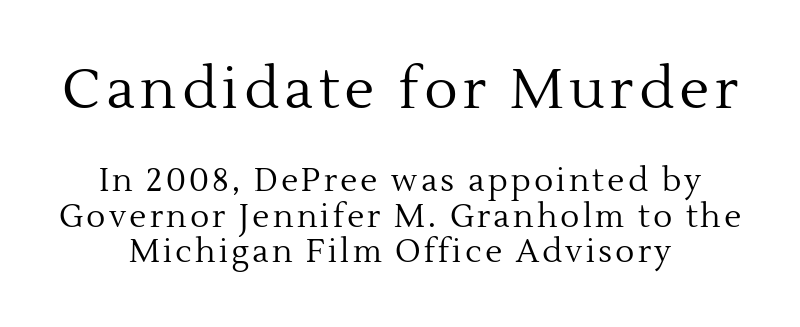
{"serif": "yes", "italic": "no", "bold": "no", "weight": "regular", "width": "normal", "x_height": "medium", "monospaced": "no", "underline": "no", "align": "center", "line_spacing": "tight", "line_spacing_ratio": 1.1, "larger_block": "first", "size_ratio": 1.75, "glyph_px": 56}
